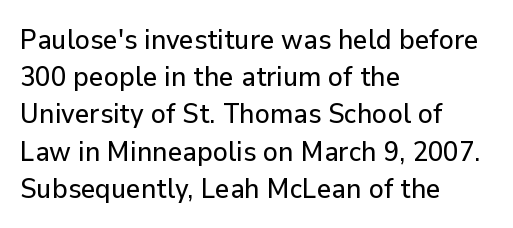
Letterform terminals end flat and unadorned throughout the passage. Upright lettering throughout. A typesetter would call this proportional, since set widths differ per character. Letter spacing: default. The block of text has a typical density, with ordinary space between rows.
